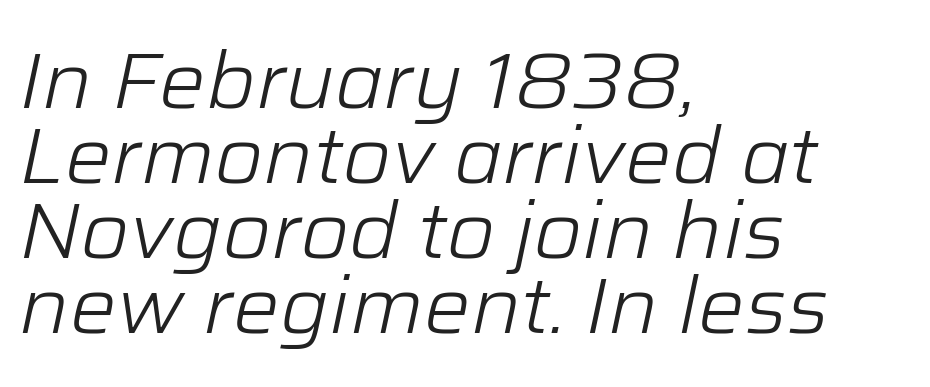
A typesetter would call this proportional, since set widths differ per character. Does the leading feel generous? Not at all — it's pinched. If you drew a line through each stem, it would be angled. There is no visible air inserted between adjacent glyphs. Where is the straight margin? On the left.
